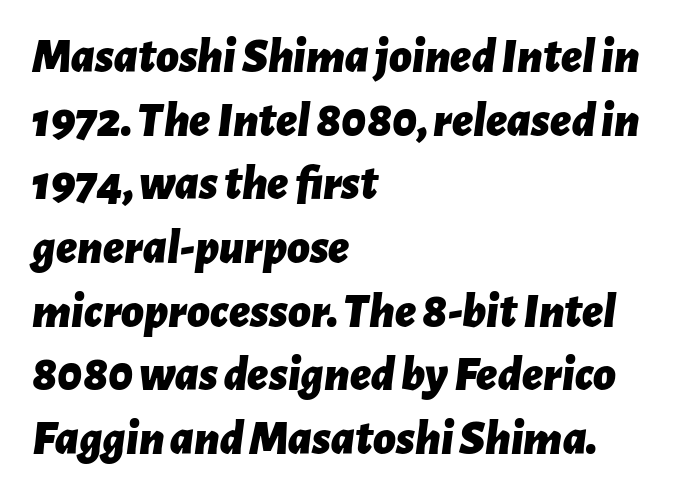
Q: Is the text bold? A: Yes.
Q: Is the text italic (slanted)? A: Yes, it leans right by about 7 degrees.
Q: Is the text underlined? A: No.
Q: How is the paragraph aligned? A: Left-aligned.
Q: Is the spacing between letters normal or unusually wide? A: Normal.
Q: Is the spacing between lines tight, normal or loose? A: Normal.
Q: Width (condensed, normal, or wide)? A: Normal.
Q: Stroke contrast? A: Low.
Q: x-height? A: Medium.
Q: Monospaced? A: No.
